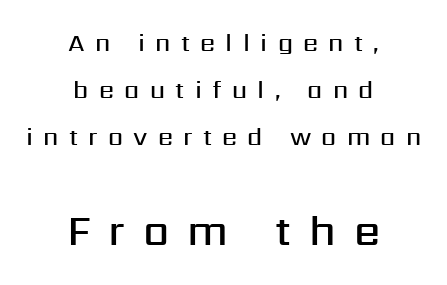
Q: Is the text bold? A: Semi-bold.
Q: Is the text italic (slanted)? A: No, it is upright.
Q: Is the typeface a serif or a sans-serif typeface? A: Sans-serif.
Q: Is the text underlined? A: No.
Q: How is the paragraph aligned? A: Centered.
Q: Is the spacing between letters normal or unusually wide? A: Unusually wide.
Q: Is the spacing between lines tight, normal or loose? A: Loose.
Q: Which block of text is set in a larger size, the first (top) or the second (bottom)? A: The second (bottom) one.
Q: Width (condensed, normal, or wide)? A: Normal.
Q: Stroke contrast? A: Medium.
Q: x-height? A: Medium.
Q: Monospaced? A: No.
